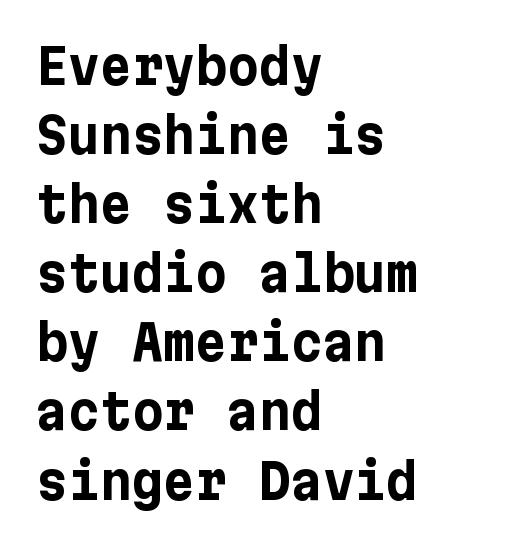
{"serif": "no", "italic": "no", "bold": "yes", "weight": "bold", "width": "normal", "stroke_contrast": "low", "x_height": "medium", "underline": "no", "align": "left", "line_spacing": "normal", "line_spacing_ratio": 1.41, "letter_spacing": "normal", "letter_spacing_em": 0.0, "glyph_px": 49}
